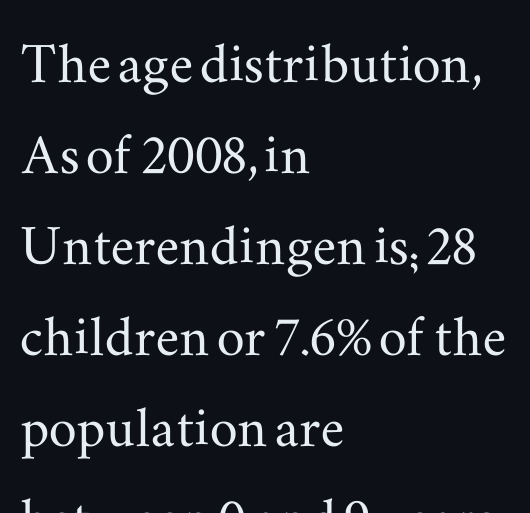
Q: Is the text italic (slanted)? A: No, it is upright.
Q: Is the typeface a serif or a sans-serif typeface? A: Serif.
Q: Is the text underlined? A: No.
Q: How is the paragraph aligned? A: Left-aligned.
Q: Is the spacing between letters normal or unusually wide? A: Normal.
Q: Is the spacing between lines tight, normal or loose? A: Normal.
Q: Width (condensed, normal, or wide)? A: Wide.
Q: Stroke contrast? A: Medium.
Q: x-height? A: Small.
Q: Monospaced? A: No.
